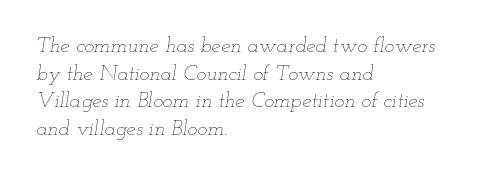
The image shows 21 px text type, italic (leaning right); set left-aligned, normal line spacing (1.31x), normal letter spacing, not underlined.
